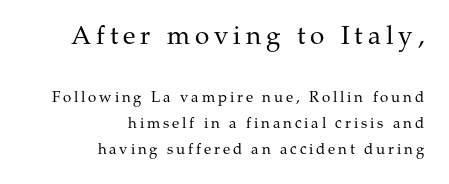
The image shows 26 px text type, upright; set right-aligned, line spacing 1.73x, not underlined; the first (top) block is 1.73x larger.
